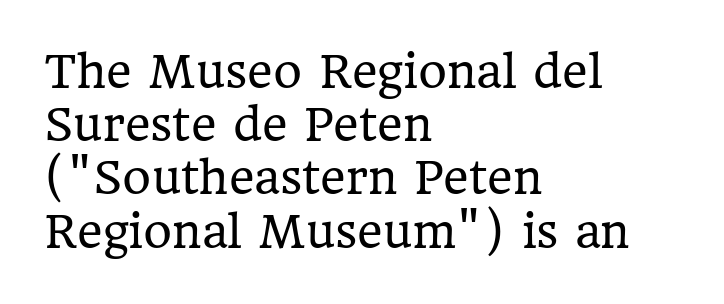
Summary of weight: not heavy and not bold. In CSS terms this would be text-align: left. Quick note: not italic, upright. Character widths vary here, with narrow letters taking less room than wide ones.
